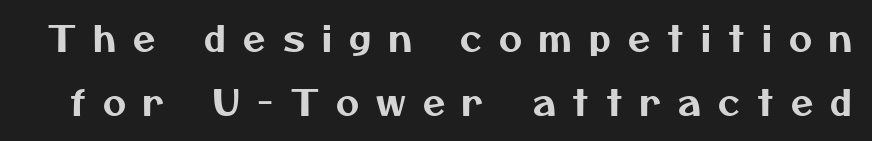
A bare baseline throughout the passage. Regarding serifs, this sample does without them. The type is letterspaced generously, with wide tracking. Looks like regular typesetting: each glyph gets only the width it needs.
